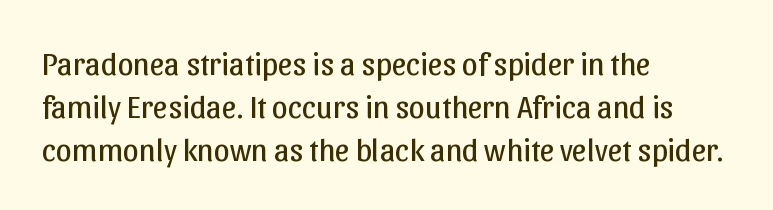
The image shows 32 px regular-weight sans-serif type, upright; set left-aligned, normal line spacing (1.35x), normal letter spacing, not underlined; low stroke contrast and a medium x-height.
